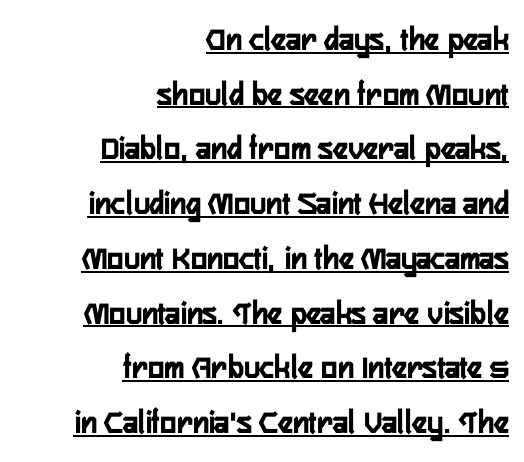
The image shows 34 px semibold, condensed sans-serif type, upright; set right-aligned, normal line spacing (1.61x), normal letter spacing, underlined; low stroke contrast and a medium x-height.
